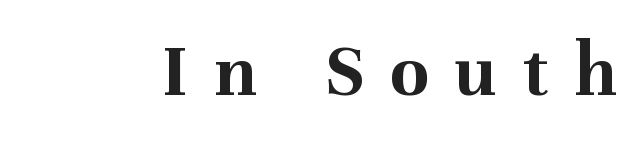
Descenders hang freely into open space. The passage shown is typed in a proportional face where columns would drift. Its strokes are broad and dark, the hallmark of bold type. Upright lettering throughout. The text was rendered using a seriffed face with decorative stroke endings. The letterforms stand isolated, each surrounded by extra space.
